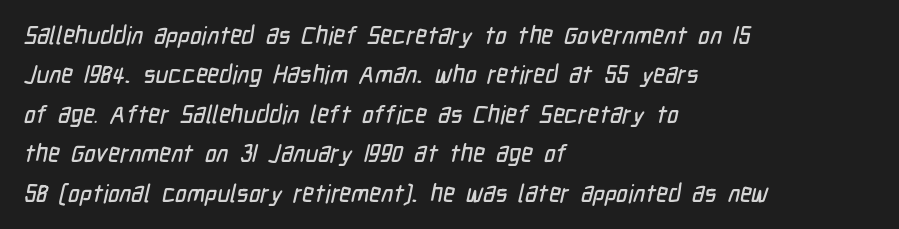
The image shows 25 px text type; set left-aligned, normal line spacing (1.58x), normal letter spacing, not underlined.
